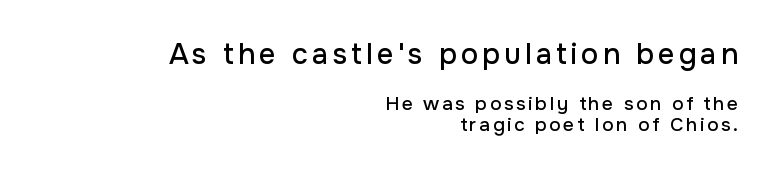
{"serif": "no", "italic": "no", "width": "normal", "stroke_contrast": "low", "x_height": "medium", "monospaced": "no", "underline": "no", "align": "right", "line_spacing": "tight", "line_spacing_ratio": 1.13, "larger_block": "first", "size_ratio": 1.53, "glyph_px": 29}
